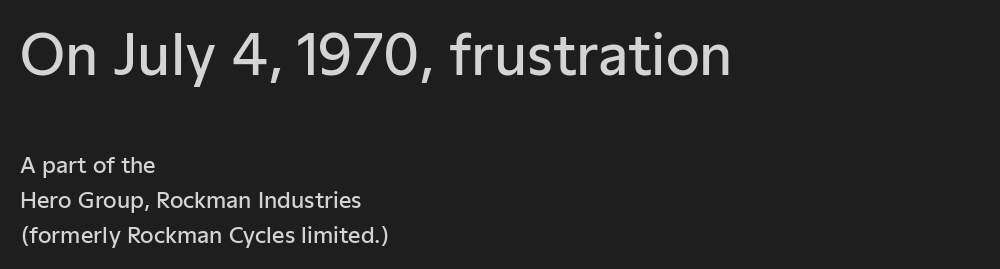
The image shows 55 px semibold sans-serif type, upright; set left-aligned, normal line spacing (1.59x), normal letter spacing, not underlined; the first (top) block is 2.5x larger; low stroke contrast and a medium x-height.
